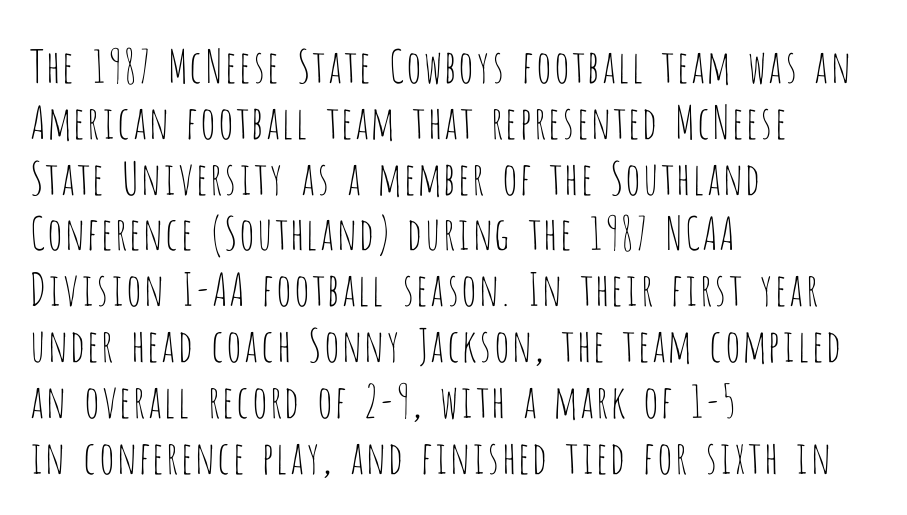
Weight class: somewhere from thin through regular. What stands out about the letter spacing? Nothing — it is the standard amount. Here the designer chose a conventional face with non-uniform glyph widths. These lines were composed using upright roman letters. This rendering features lettering with no underline. These lines stack with their left ends in a neat column.
